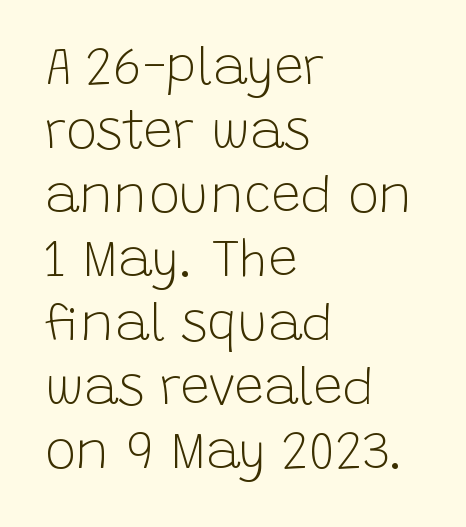
The image shows 52 px light sans-serif type, upright; set left-aligned, line spacing 1.23x, normal letter spacing, not underlined; low stroke contrast and a large x-height.
